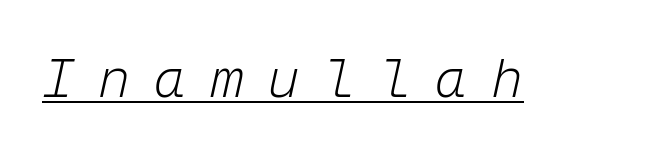
This rendering widens character spacing well past its baseline value. Here the designer chose a console-style face with uniform glyph widths. Caption: lettering with a line underneath. No letter is thick-stroked: the sample isn't bold.
